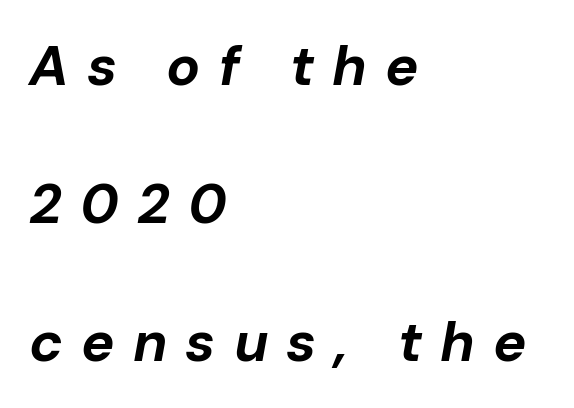
The image shows 56 px bold type, italic (leaning right); set left-aligned, loose line spacing (2.46x), unusually wide letter spacing (+0.32 em), not underlined; low stroke contrast and a medium x-height.
